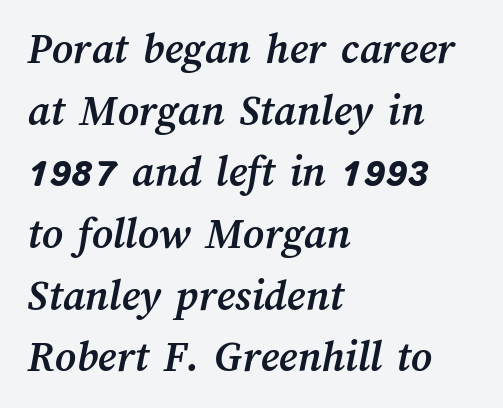
Q: Is the text bold? A: Yes.
Q: Is the text underlined? A: No.
Q: How is the paragraph aligned? A: Left-aligned.
Q: Is the spacing between letters normal or unusually wide? A: Normal.
Q: Is the spacing between lines tight, normal or loose? A: Normal.
Q: Width (condensed, normal, or wide)? A: Normal.
Q: Stroke contrast? A: Medium.
Q: x-height? A: Medium.
Q: Monospaced? A: No.
